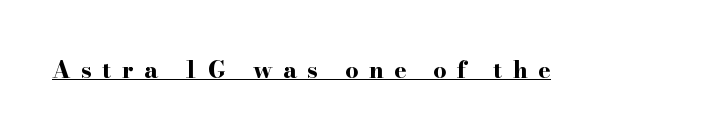
The image shows 23 px bold type, upright; set unusually wide letter spacing (+0.46 em), underlined.
